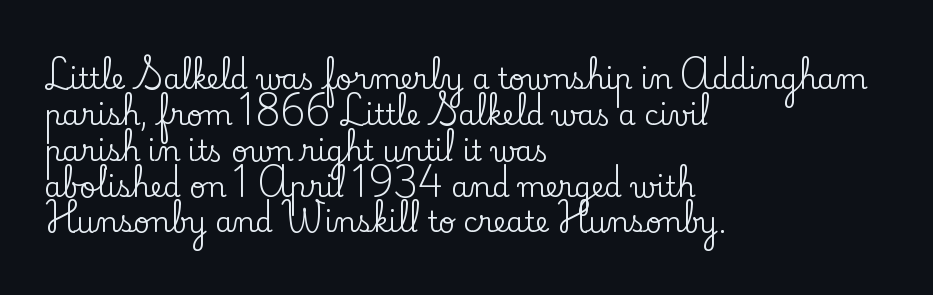
Q: Is the text italic (slanted)? A: No, it is upright.
Q: Is the typeface a serif or a sans-serif typeface? A: Serif.
Q: Is the text underlined? A: No.
Q: How is the paragraph aligned? A: Left-aligned.
Q: Is the spacing between letters normal or unusually wide? A: Normal.
Q: Is the spacing between lines tight, normal or loose? A: Normal.
Q: Width (condensed, normal, or wide)? A: Normal.
Q: Stroke contrast? A: Low.
Q: x-height? A: Small.
Q: Monospaced? A: No.
